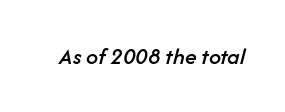
The image shows 24 px text type, italic (leaning right); set normal letter spacing, not underlined.
